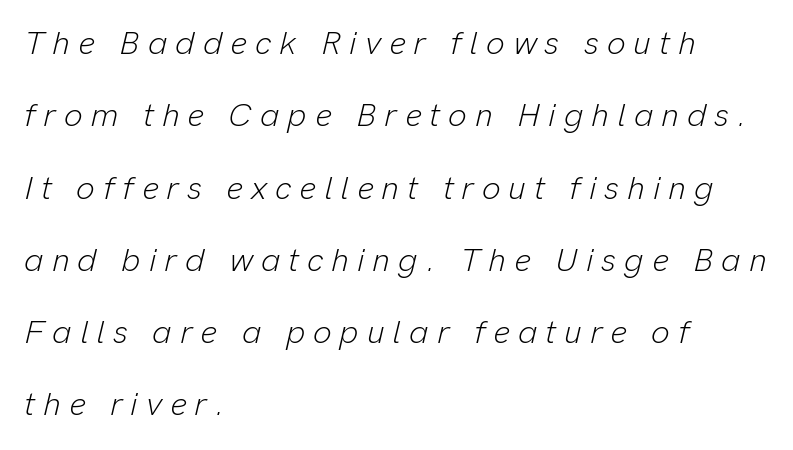
The image shows 33 px light type, italic (leaning right); set left-aligned, loose line spacing (2.19x), unusually wide letter spacing (+0.24 em), not underlined; low stroke contrast and a medium x-height.
